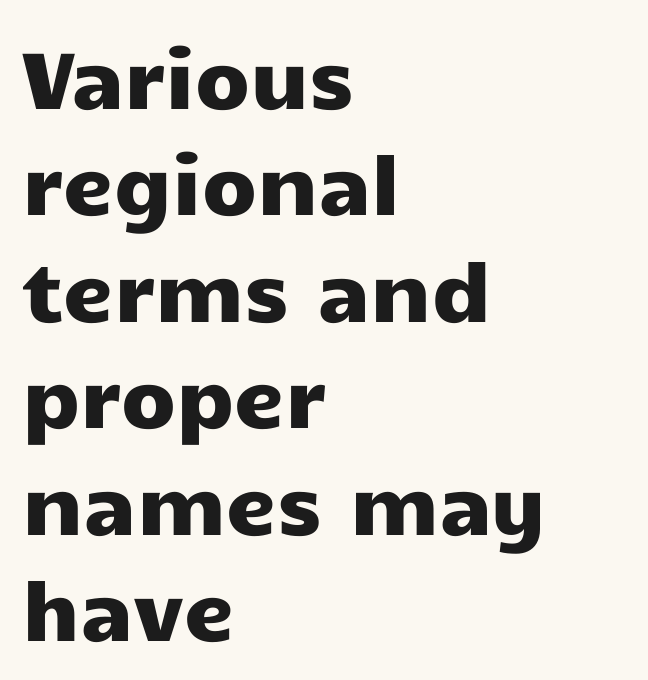
Q: Is the text italic (slanted)? A: No, it is upright.
Q: Is the typeface a serif or a sans-serif typeface? A: Sans-serif.
Q: Is the text underlined? A: No.
Q: How is the paragraph aligned? A: Left-aligned.
Q: Is the spacing between letters normal or unusually wide? A: Normal.
Q: Is the spacing between lines tight, normal or loose? A: Normal.
Q: Width (condensed, normal, or wide)? A: Wide.
Q: Stroke contrast? A: Low.
Q: x-height? A: Medium.
Q: Monospaced? A: No.
